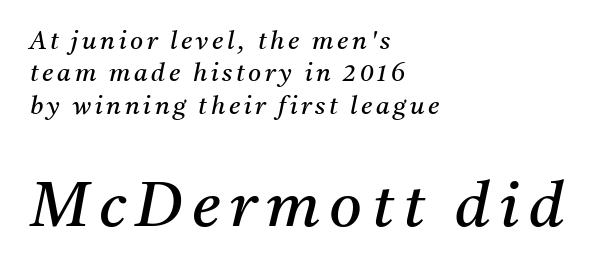
{"serif": "yes", "italic": "yes", "lean": "right", "slant_degrees": 11, "bold": "no", "weight": "regular", "width": "normal", "stroke_contrast": "medium", "x_height": "medium", "monospaced": "no", "underline": "no", "align": "left", "line_spacing": "normal", "line_spacing_ratio": 1.3, "larger_block": "second", "size_ratio": 2.52, "glyph_px": 63}
